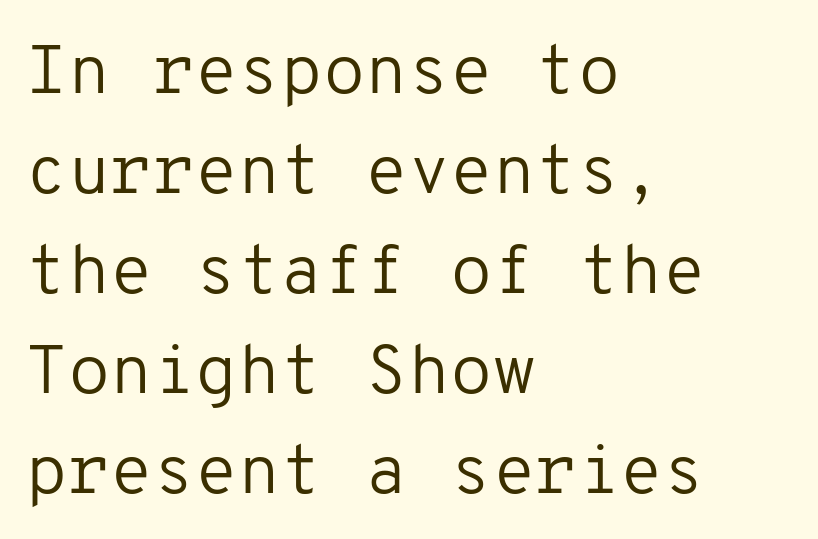
{"serif": "no", "italic": "no", "bold": "no", "weight": "regular", "width": "normal", "stroke_contrast": "low", "x_height": "medium", "monospaced": "yes", "underline": "no", "align": "left", "line_spacing": "normal", "line_spacing_ratio": 1.45, "letter_spacing": "normal", "letter_spacing_em": 0.0, "glyph_px": 69}
